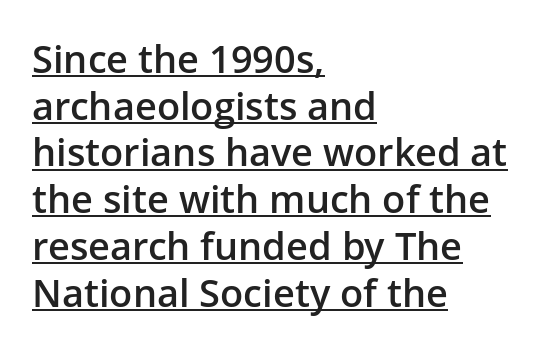
Is there any slant? The stems are plumb. Students, this is semibold: more ink than regular, less than bold. These lines stack with their left ends in a neat column. Default kerning and tracking; the words read as compact shapes. Proportional: the letters do not fall into vertical columns.
